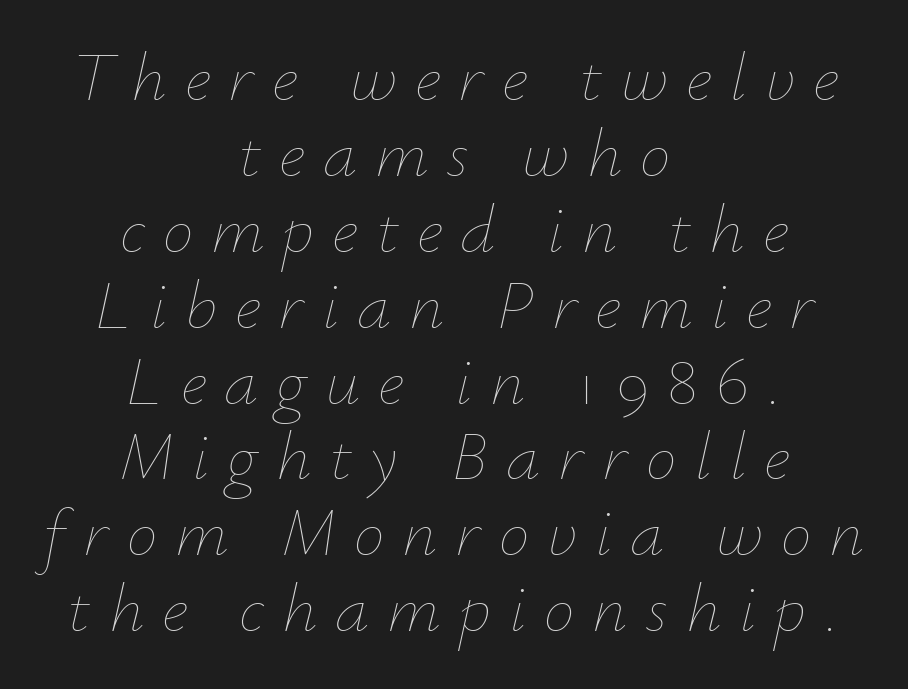
{"italic": "yes", "lean": "right", "slant_degrees": 12, "bold": "no", "weight": "thin", "width": "normal", "stroke_contrast": "low", "x_height": "small", "monospaced": "no", "underline": "no", "align": "center", "line_spacing": "tight", "line_spacing_ratio": 1.1, "letter_spacing": "wide", "letter_spacing_em": 0.26, "glyph_px": 69}
